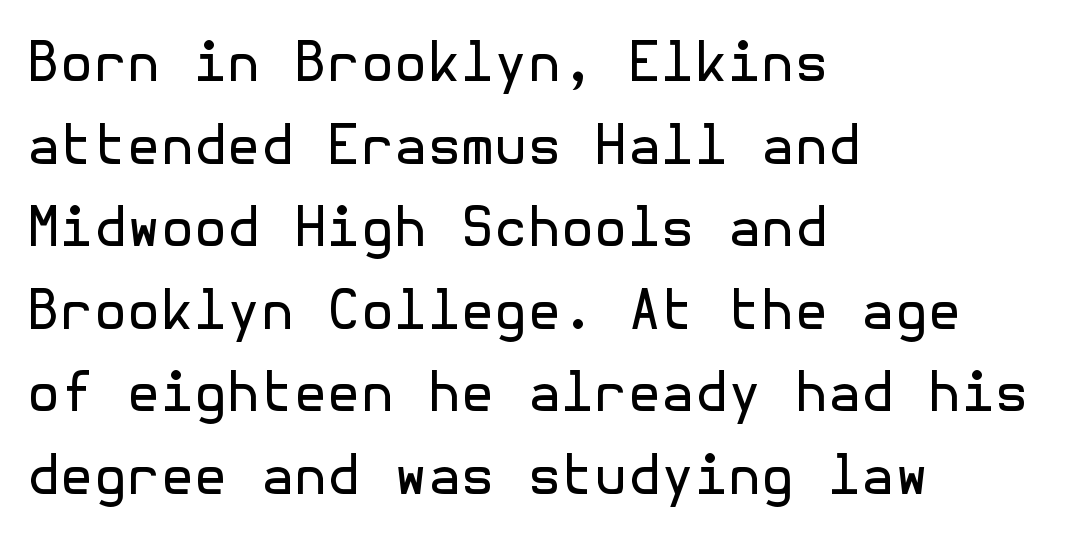
Underlining? Definitely not there. You could call the tracking neutral — neither tight nor loose. The lettering holds an erect, upright posture throughout. The rendering anchors every line to the left-hand side. Typographically, this falls in the sans-serif category. Summary of vertical rhythm: regular, with standard interline spacing.
